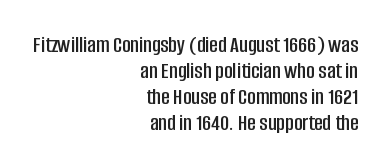
{"italic": "no", "underline": "no", "align": "right", "line_spacing": "tight", "line_spacing_ratio": 1.13, "letter_spacing": "normal", "letter_spacing_em": 0.0, "glyph_px": 23}
